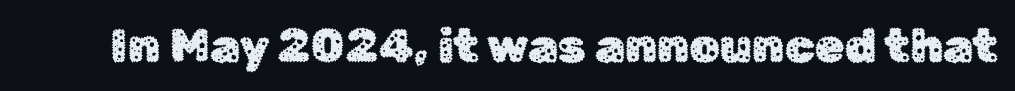
{"serif": "no", "italic": "no", "width": "normal", "stroke_contrast": "low", "x_height": "medium", "monospaced": "no", "underline": "no", "letter_spacing": "normal", "letter_spacing_em": 0.0, "glyph_px": 48}
